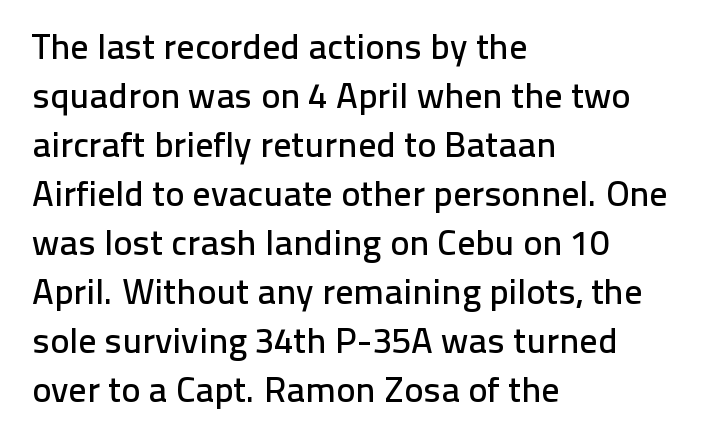
{"serif": "no", "italic": "no", "width": "normal", "stroke_contrast": "low", "x_height": "medium", "monospaced": "no", "underline": "no", "align": "left", "line_spacing": "normal", "line_spacing_ratio": 1.36, "letter_spacing": "normal", "letter_spacing_em": 0.0, "glyph_px": 36}
